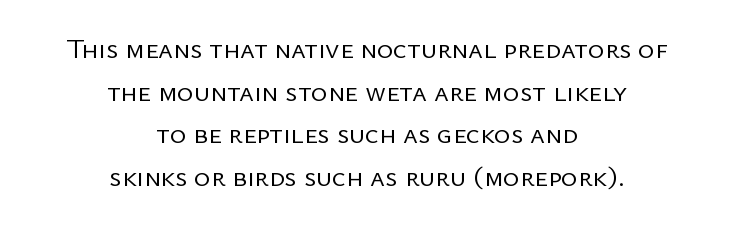
Q: Is the text bold? A: No.
Q: Is the text italic (slanted)? A: No, it is upright.
Q: Is the typeface a serif or a sans-serif typeface? A: Sans-serif.
Q: Is the text underlined? A: No.
Q: How is the paragraph aligned? A: Centered.
Q: Is the spacing between letters normal or unusually wide? A: Normal.
Q: Is the spacing between lines tight, normal or loose? A: Normal.
Q: Width (condensed, normal, or wide)? A: Normal.
Q: Stroke contrast? A: Low.
Q: x-height? A: Medium.
Q: Monospaced? A: No.
